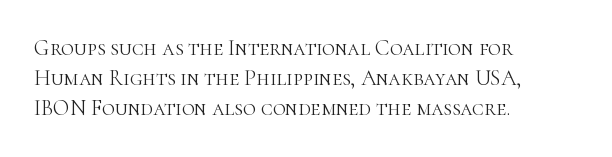
The letterforms sit shoulder to shoulder at normal distance. The space directly below the letters is spotless. Counters stay open thanks to moderate or lighter strokes. The vertical gap from one line to the next is medium. Ascenders rise straight up at ninety degrees. The ragged edge is on the right, which tells us the setting is flush left.
